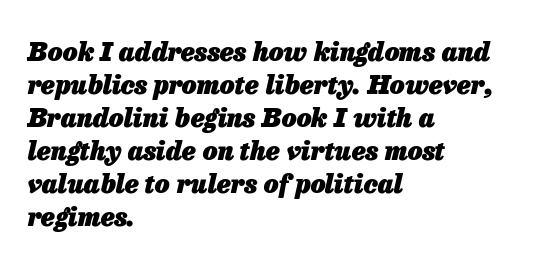
The image shows 26 px bold type, italic (leaning right); set left-aligned, normal line spacing (1.27x), normal letter spacing, not underlined.
